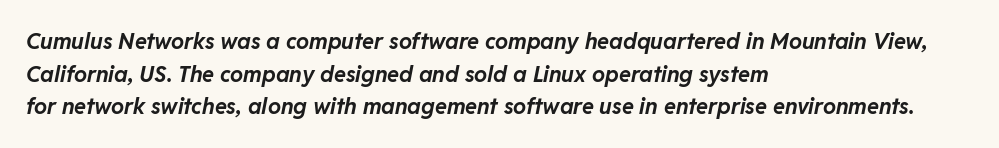
{"italic": "yes", "lean": "right", "slant_degrees": 11, "bold": "yes", "underline": "no", "align": "left", "line_spacing": "normal", "line_spacing_ratio": 1.48, "letter_spacing": "normal", "letter_spacing_em": 0.0, "glyph_px": 22}
